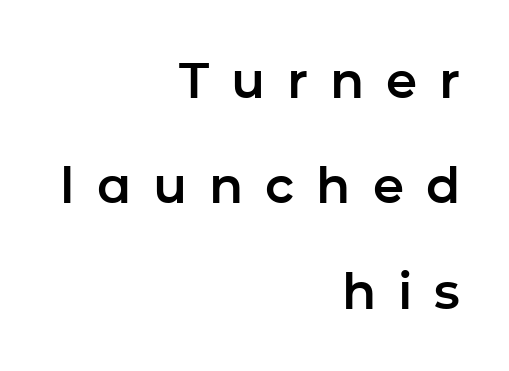
Q: Is the text italic (slanted)? A: No, it is upright.
Q: Is the typeface a serif or a sans-serif typeface? A: Sans-serif.
Q: Is the text underlined? A: No.
Q: How is the paragraph aligned? A: Right-aligned.
Q: Is the spacing between letters normal or unusually wide? A: Unusually wide.
Q: Is the spacing between lines tight, normal or loose? A: Loose.
Q: Width (condensed, normal, or wide)? A: Normal.
Q: Stroke contrast? A: Low.
Q: x-height? A: Medium.
Q: Monospaced? A: No.
